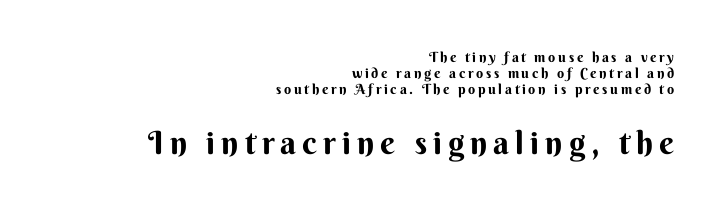
Look at the bottom of the vertical strokes: they stop flat, with no serifs. Does the lettering tilt? It doesn't — this is upright. The emphasis by scale lands on block number two, below. One-word summary of the alignment: right.
